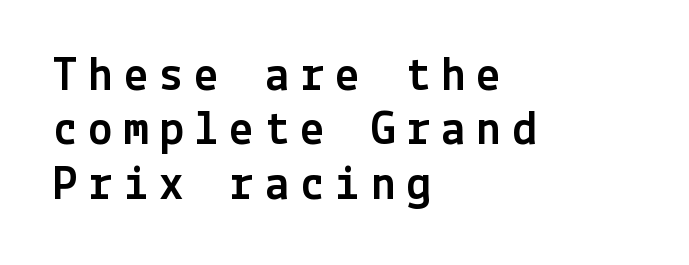
The image shows 49 px sans-serif type, upright; set left-aligned, tight line spacing (1.11x), unusually wide letter spacing (+0.22 em), not underlined; a medium x-height.
